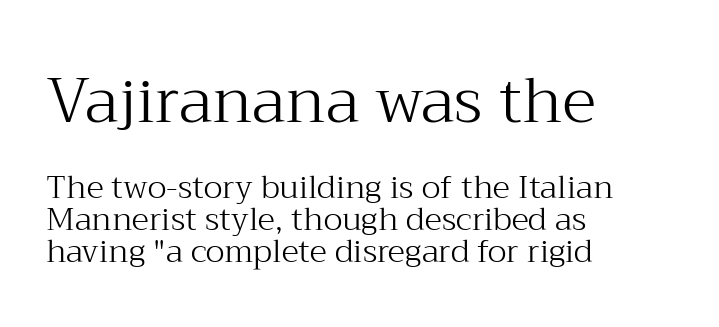
Glance below the letters and you will spot only blank space. Each stroke keeps to a modest, everyday thickness or less. The rendering uses natural spacing where letterforms have individual widths. The first block has been scaled up relative to the second. Ascenders rise straight up at ninety degrees.
